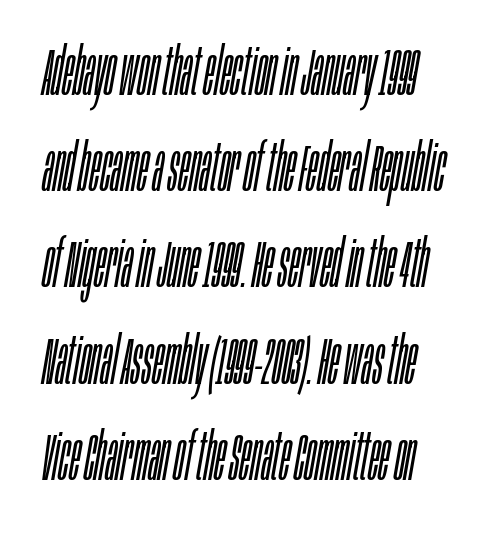
The image shows 65 px light, condensed type, italic (leaning right); set normal line spacing (1.48x), normal letter spacing, not underlined; low stroke contrast and a large x-height.
